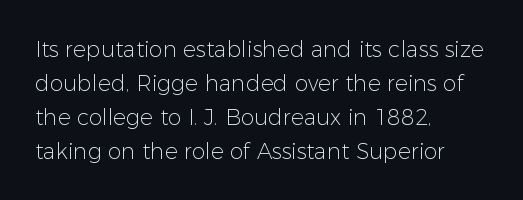
Q: Is the text bold? A: No.
Q: Is the text italic (slanted)? A: No, it is upright.
Q: Is the text underlined? A: No.
Q: How is the paragraph aligned? A: Left-aligned.
Q: Is the spacing between letters normal or unusually wide? A: Normal.
Q: Is the spacing between lines tight, normal or loose? A: Normal.
